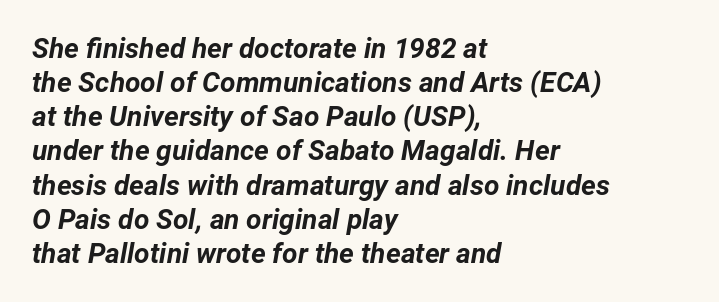
The image shows 28 px bold type, italic (leaning right); set left-aligned, line spacing 1.22x, normal letter spacing, not underlined; low stroke contrast and a medium x-height.
